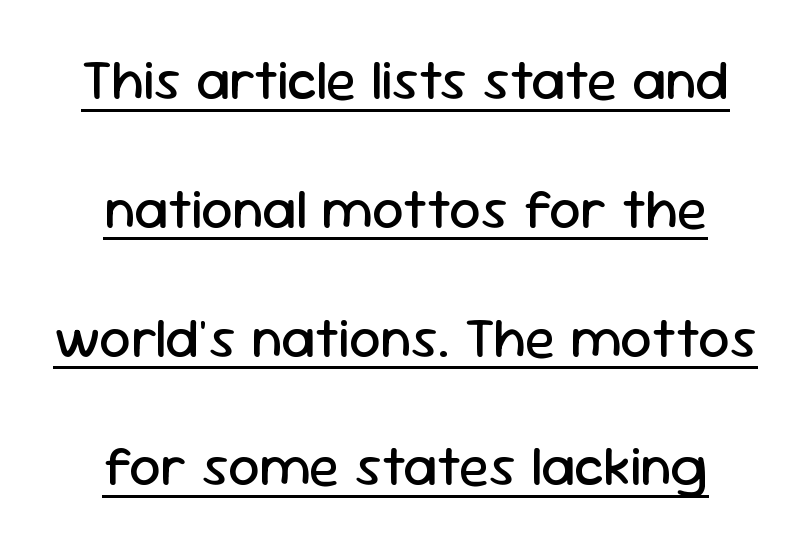
Each letter keeps its own natural width here, so spacing adapts to shape. The glyphs are accompanied by a horizontal stroke just below them. A typesetter would call this zero additional tracking. What kind of face is this? One without serifs — a sans. How would I describe the line gaps? Wide and relaxed. The setting favours the middle, as headings and verse often do.
